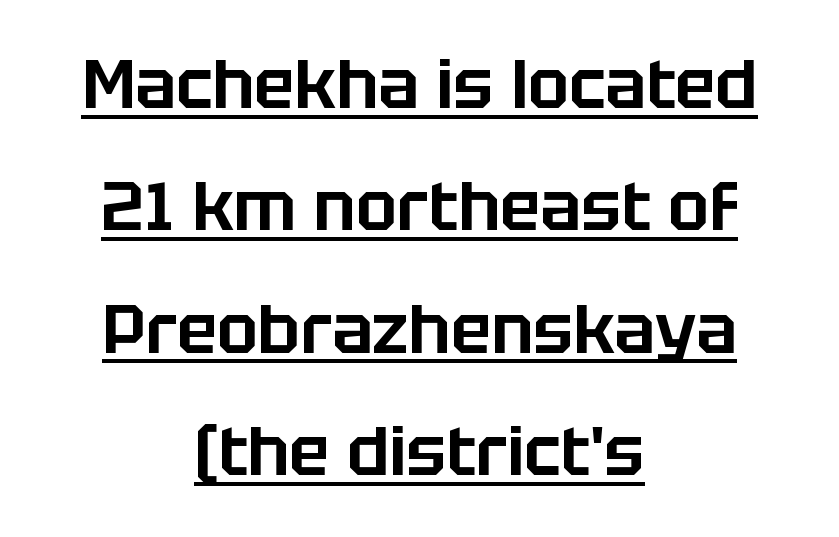
The image shows 68 px sans-serif type, upright; set centered, line spacing 1.8x, normal letter spacing, underlined; low stroke contrast and a large x-height.
